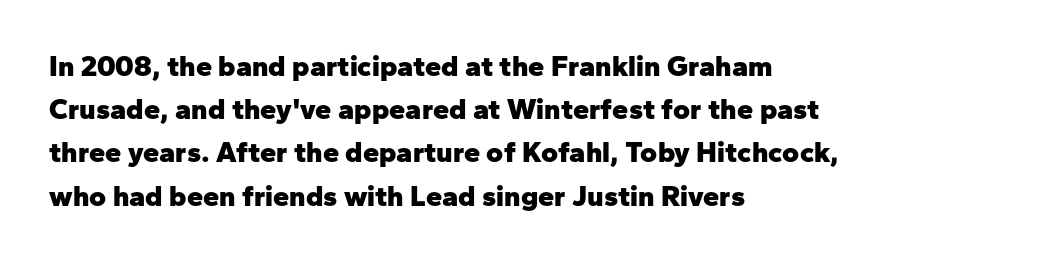
{"serif": "no", "italic": "no", "bold": "yes", "weight": "heavy", "width": "normal", "stroke_contrast": "low", "x_height": "medium", "monospaced": "no", "underline": "no", "align": "left", "line_spacing": "normal", "line_spacing_ratio": 1.49, "letter_spacing": "normal", "letter_spacing_em": 0.0, "glyph_px": 29}
